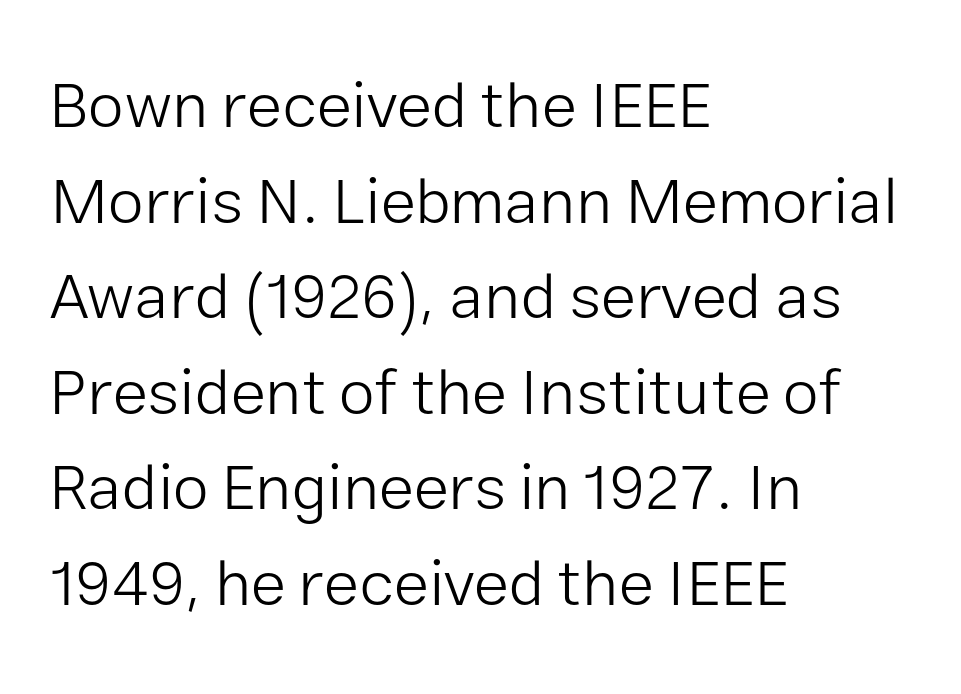
{"serif": "no", "italic": "no", "bold": "no", "weight": "light", "width": "normal", "stroke_contrast": "low", "x_height": "medium", "monospaced": "no", "underline": "no", "align": "left", "line_spacing": "normal", "line_spacing_ratio": 1.47, "letter_spacing": "normal", "letter_spacing_em": 0.0, "glyph_px": 65}
